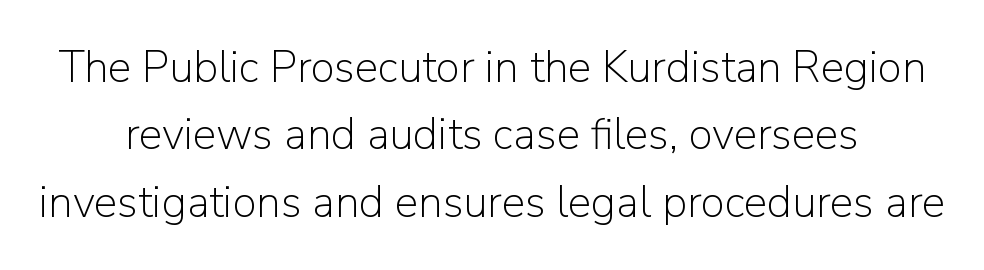
Q: Is the text bold? A: No.
Q: Is the text italic (slanted)? A: No, it is upright.
Q: Is the typeface a serif or a sans-serif typeface? A: Sans-serif.
Q: Is the text underlined? A: No.
Q: How is the paragraph aligned? A: Centered.
Q: Is the spacing between letters normal or unusually wide? A: Normal.
Q: Is the spacing between lines tight, normal or loose? A: Normal.
Q: Width (condensed, normal, or wide)? A: Normal.
Q: Stroke contrast? A: Low.
Q: x-height? A: Medium.
Q: Monospaced? A: No.
